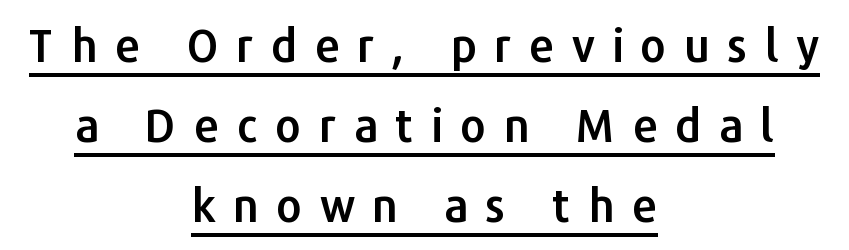
{"serif": "no", "italic": "no", "width": "normal", "stroke_contrast": "low", "x_height": "medium", "monospaced": "no", "underline": "yes", "align": "center", "line_spacing_ratio": 1.78, "letter_spacing": "wide", "letter_spacing_em": 0.38, "glyph_px": 45}
